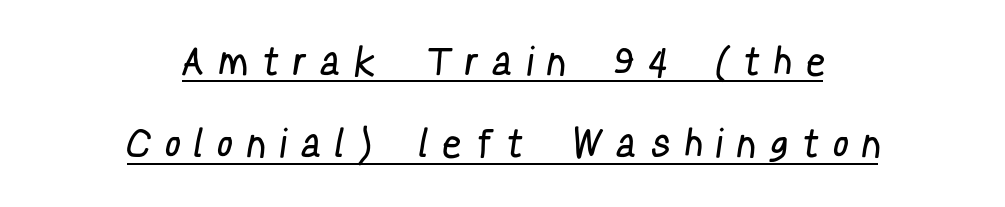
Q: Is the text bold? A: No.
Q: Is the typeface a serif or a sans-serif typeface? A: Sans-serif.
Q: Is the text underlined? A: Yes.
Q: How is the paragraph aligned? A: Centered.
Q: Is the spacing between letters normal or unusually wide? A: Unusually wide.
Q: Is the spacing between lines tight, normal or loose? A: Loose.
Q: Width (condensed, normal, or wide)? A: Condensed.
Q: Stroke contrast? A: Low.
Q: x-height? A: Medium.
Q: Monospaced? A: No.
